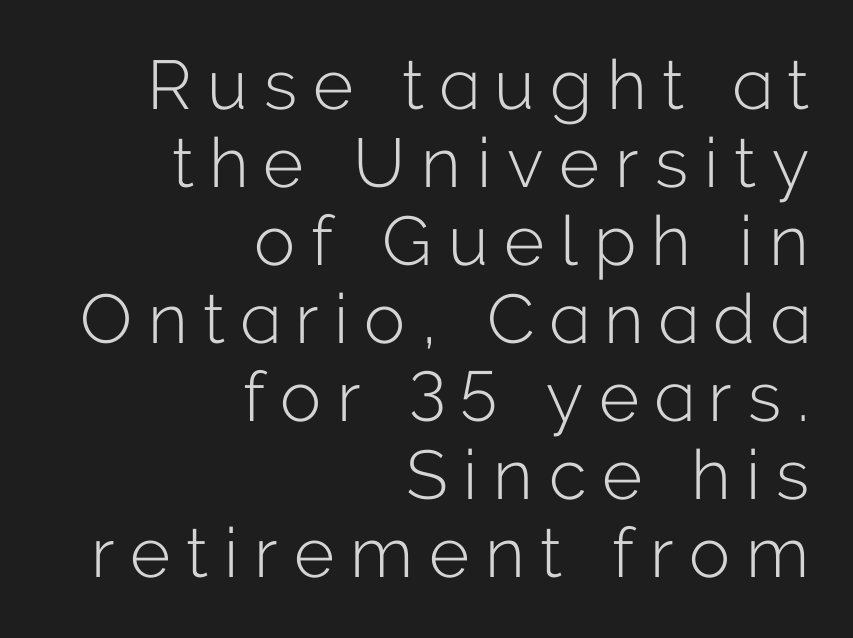
Short note: letters widely spaced. The typeface chosen for these lines omits serifs. Each row of text sits above clean, open space. The passage shown stacks its lines with hardly any gap. It's the straight-up-and-down kind of type. No letter is thick-stroked: the sample isn't bold.
